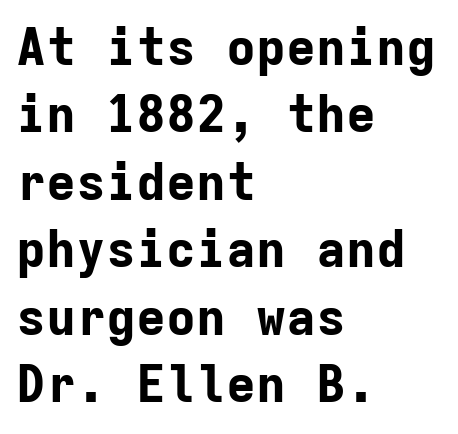
{"serif": "no", "italic": "no", "bold": "yes", "weight": "bold", "width": "normal", "stroke_contrast": "low", "x_height": "medium", "monospaced": "yes", "underline": "no", "align": "left", "line_spacing": "normal", "line_spacing_ratio": 1.35, "letter_spacing": "normal", "letter_spacing_em": 0.0, "glyph_px": 50}
